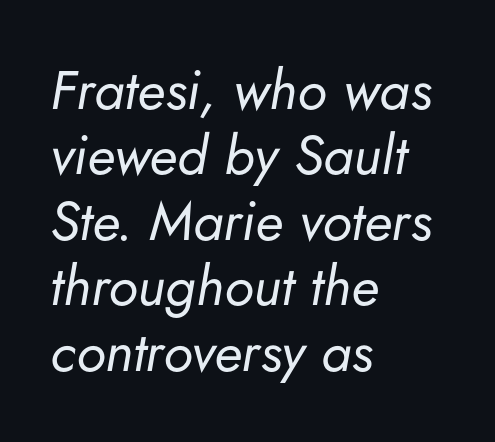
Q: Is the text bold? A: No.
Q: Is the text italic (slanted)? A: Yes, it leans right by about 5 degrees.
Q: Is the text underlined? A: No.
Q: How is the paragraph aligned? A: Left-aligned.
Q: Is the spacing between letters normal or unusually wide? A: Normal.
Q: Width (condensed, normal, or wide)? A: Normal.
Q: Stroke contrast? A: Low.
Q: x-height? A: Small.
Q: Monospaced? A: No.
